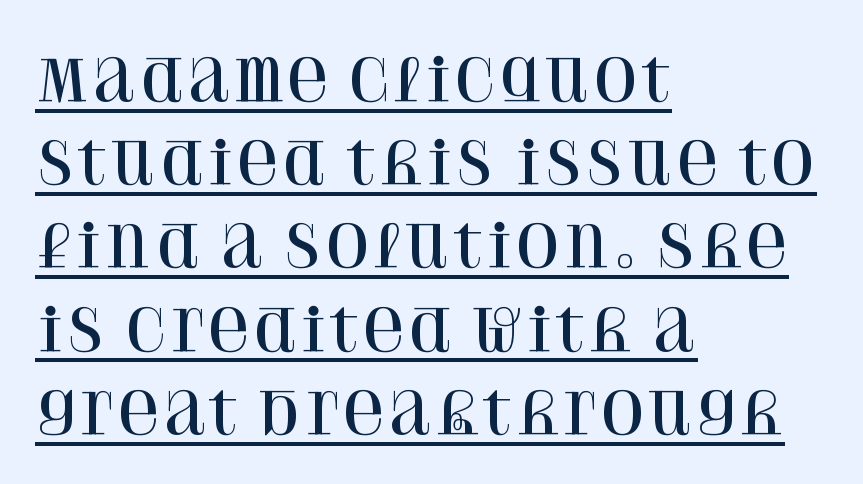
The image shows 57 px serif type, upright; set left-aligned, normal line spacing (1.46x), normal letter spacing, underlined; high stroke contrast and a large x-height.
